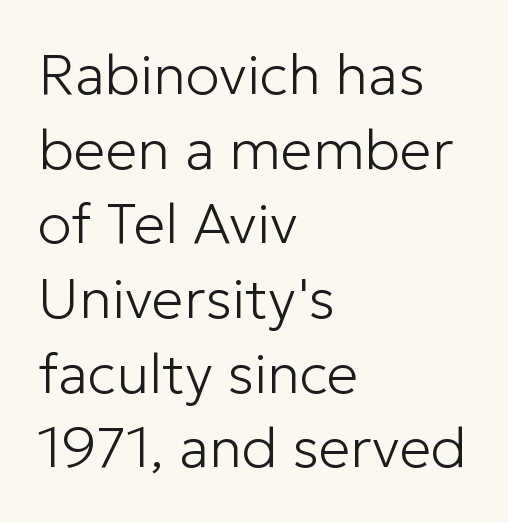
A student would call this left alignment; a typographer would say flush left, rag right. Students, note that the glyphs here touch the page at normal intervals. The gap between lines stays unmarked. Weight: in the light-to-regular range. These lines are rendered in a variable-pitch font.
